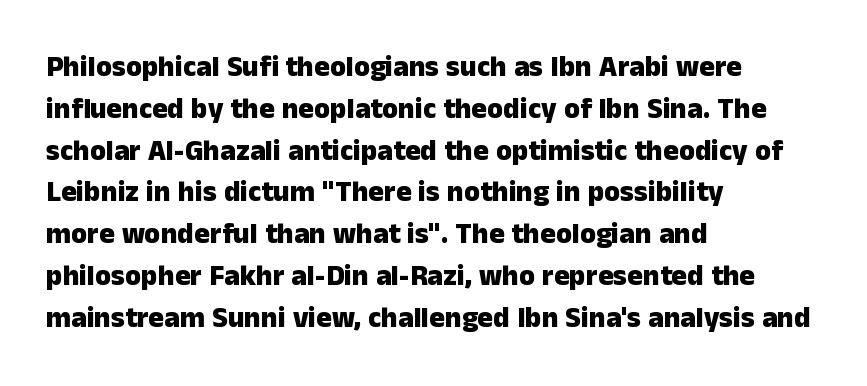
{"serif": "no", "italic": "no", "bold": "yes", "weight": "heavy", "width": "normal", "stroke_contrast": "low", "x_height": "medium", "monospaced": "no", "underline": "no", "align": "left", "line_spacing": "normal", "line_spacing_ratio": 1.44, "letter_spacing": "normal", "letter_spacing_em": 0.0, "glyph_px": 29}
